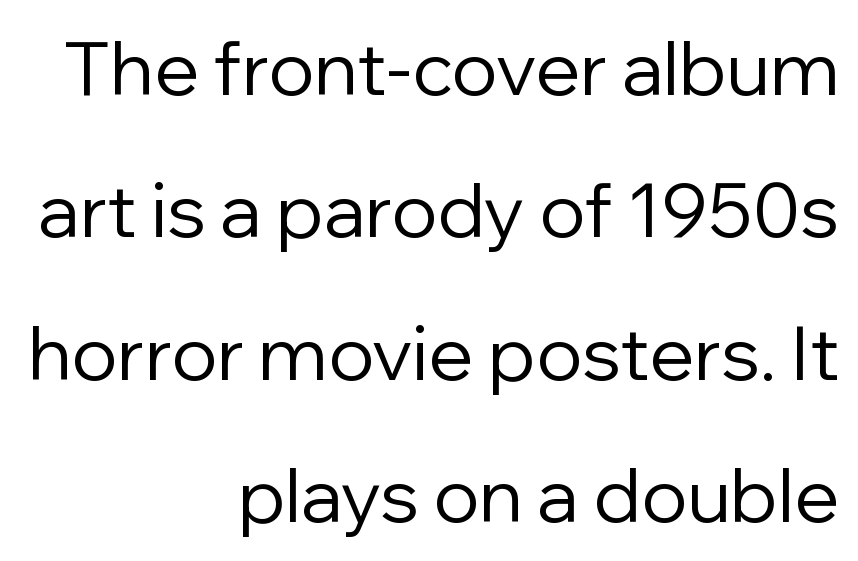
The passage shown stacks its lines with a broad gap. The characters are drawn with everyday or finer stroke widths. Standard letterfit; no display-style spreading of the glyphs. Italic? Not at all — the glyphs are vertical. Classification — sans serif. Looks like regular typesetting: each glyph gets only the width it needs.
